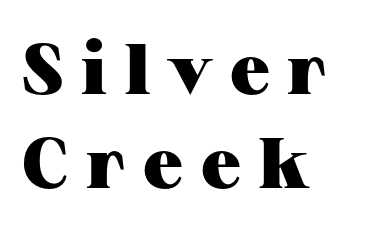
The image shows 71 px heavy, wide serif type, upright; set left-aligned, normal line spacing (1.32x), unusually wide letter spacing (+0.25 em), not underlined; medium stroke contrast and a medium x-height.
